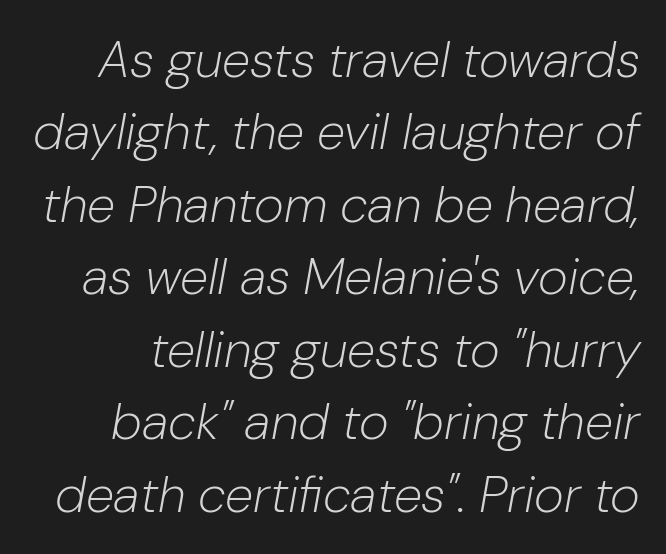
The passage shown is not bold in any degree. Characters follow at the spacing the type designer built in. The face used here is proportionally spaced, like ordinary book or web type. There's an unmistakable incline to the writing here. The words here are not underlined. Honestly, the row spacing looks completely unremarkable.
